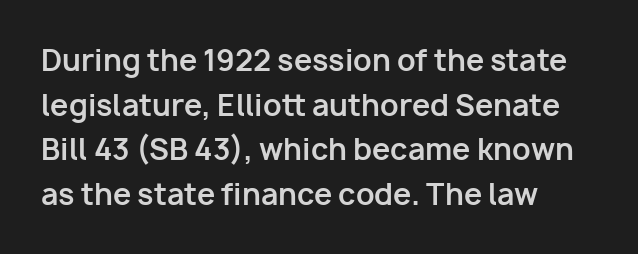
A typesetter would call this proportional, since set widths differ per character. In terms of letterspacing, this is plain default setting. The passage shown is typeset with a sans-serif family. The foot of each line stays bare and open. Line spacing here is normal.
